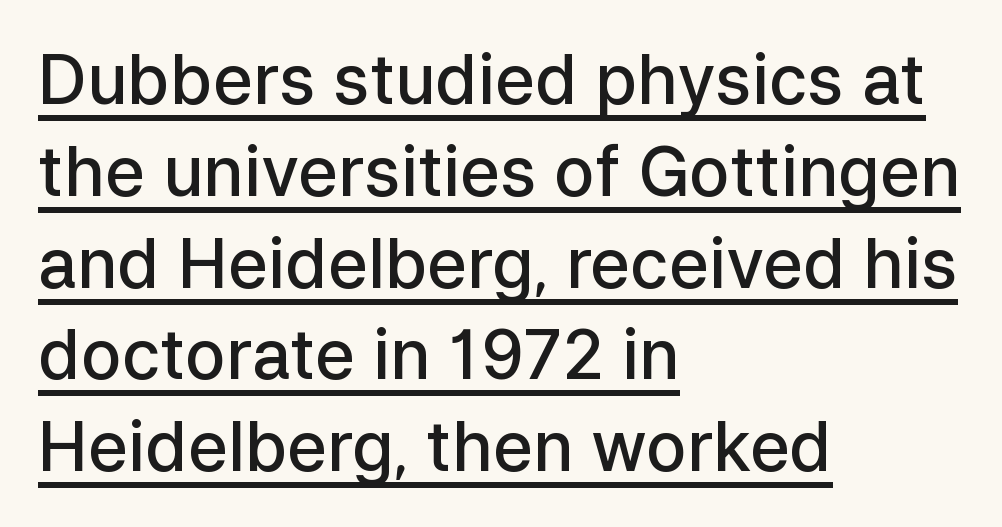
The image shows 68 px semibold sans-serif type, upright; set left-aligned, normal line spacing (1.35x), normal letter spacing, underlined; low stroke contrast and a medium x-height.
